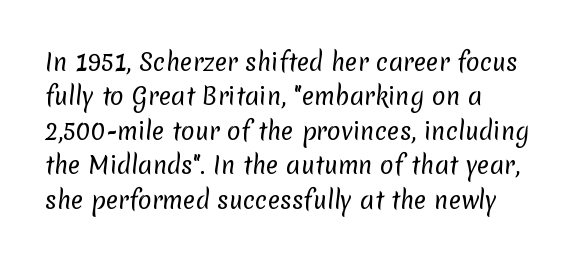
{"bold": "no", "underline": "no", "align": "left", "line_spacing": "normal", "line_spacing_ratio": 1.5, "letter_spacing": "normal", "letter_spacing_em": 0.0, "glyph_px": 23}
